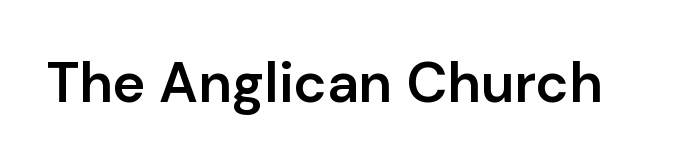
The image shows 56 px semibold sans-serif type, upright; set normal letter spacing, not underlined; low stroke contrast and a medium x-height.
